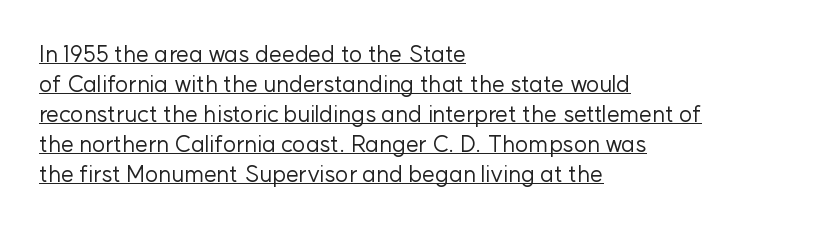
The image shows 23 px text type, upright; set left-aligned, normal line spacing (1.3x), normal letter spacing, underlined.
